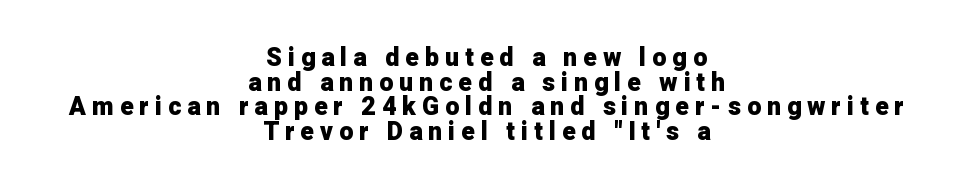
The image shows 25 px bold type, upright; set centered, tight line spacing (0.99x), unusually wide letter spacing (+0.24 em), not underlined.
